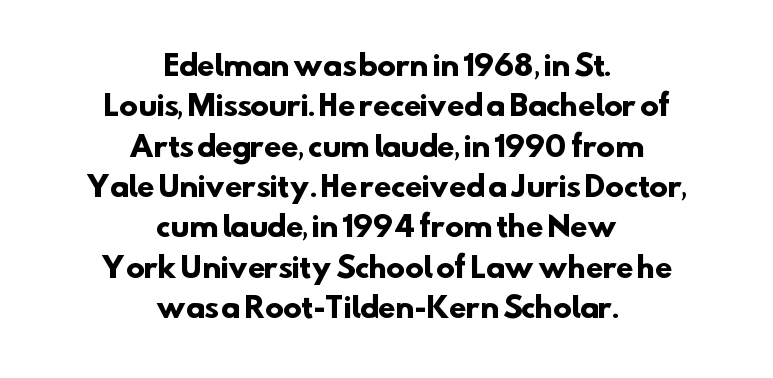
Does the weight exceed regular? Yes, all the way to bold. These lines are rendered in a variable-pitch font. Does the copy run flush right? No — it is centered line by line. Is there much room between lines? A standard amount, neither cramped nor airy. Nothing unusual about the tracking: characters are spaced as the font intends.
